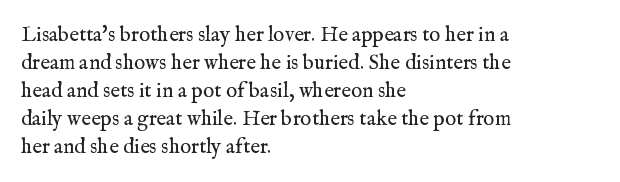
{"italic": "no", "bold": "no", "underline": "no", "align": "left", "line_spacing": "normal", "line_spacing_ratio": 1.33, "letter_spacing": "normal", "letter_spacing_em": 0.0, "glyph_px": 21}
